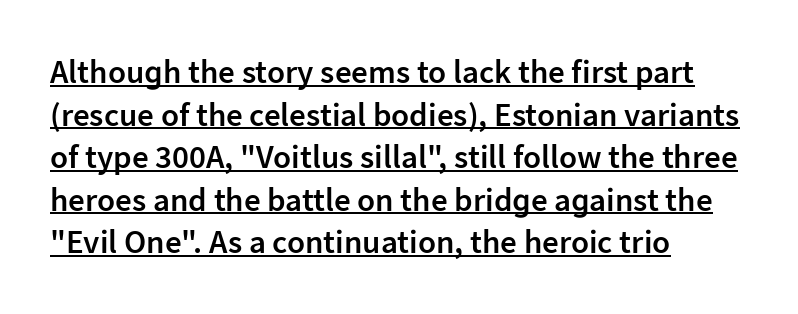
The image shows 33 px semibold sans-serif type, upright; set left-aligned, normal line spacing (1.29x), normal letter spacing, underlined; low stroke contrast and a medium x-height.
